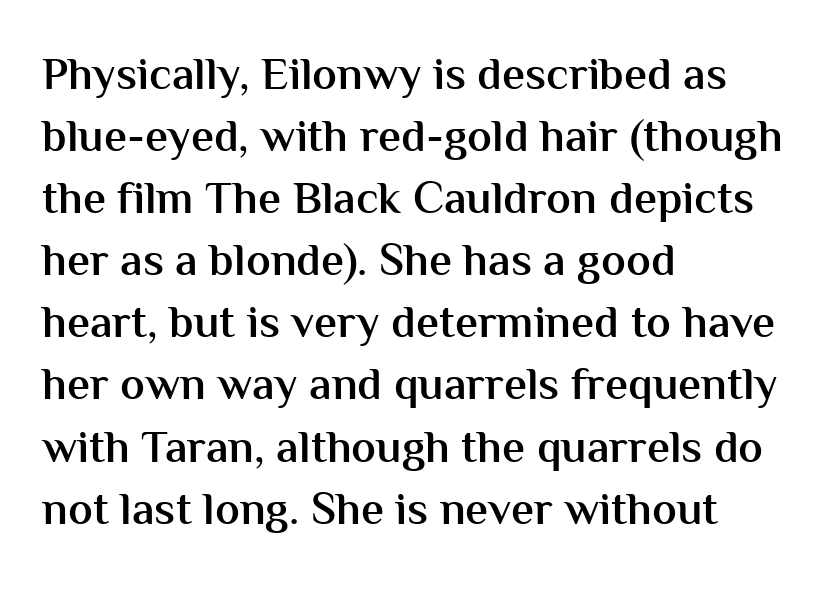
The space between consecutive lines is moderate. Is there any slant? The stems are plumb. The characters look somewhat weighty, a semibold short of true bold. The characters display no serif detailing; their extremities are plain. The letters sit at their default tracking, neither squeezed nor spread. The rendering anchors every line to the left-hand side.
